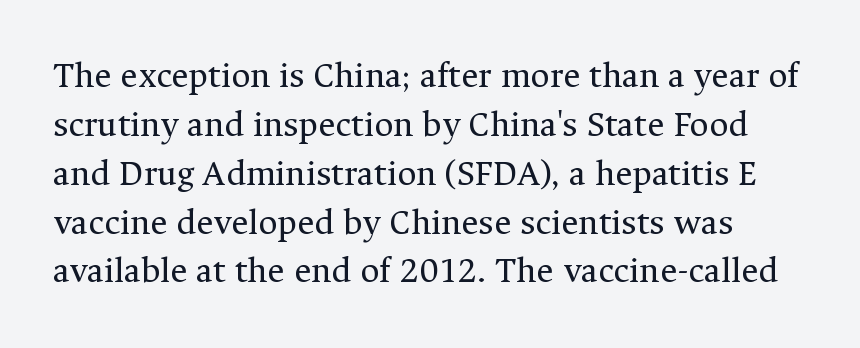
In terms of letterform style, serifs are clearly present. The area under the type is left untouched. What stands out about the letter spacing? Nothing — it is the standard amount. Line spacing here is normal. This sample uses an upright cut, with every glyph sitting square on the baseline.
